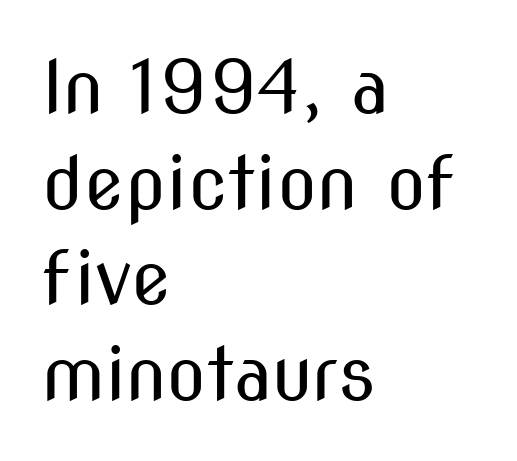
The area under the type is left untouched. Weight: regular or lighter. Students, note that the glyphs here touch the page at normal intervals. No italicization has been applied; the sample stays upright.
